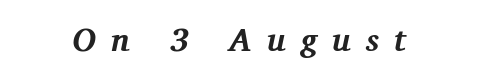
{"serif": "yes", "italic": "yes", "lean": "right", "slant_degrees": 11, "bold": "yes", "weight": "bold", "width": "normal", "stroke_contrast": "medium", "x_height": "medium", "monospaced": "no", "underline": "no", "align": "center", "letter_spacing": "wide", "letter_spacing_em": 0.48, "glyph_px": 32}
